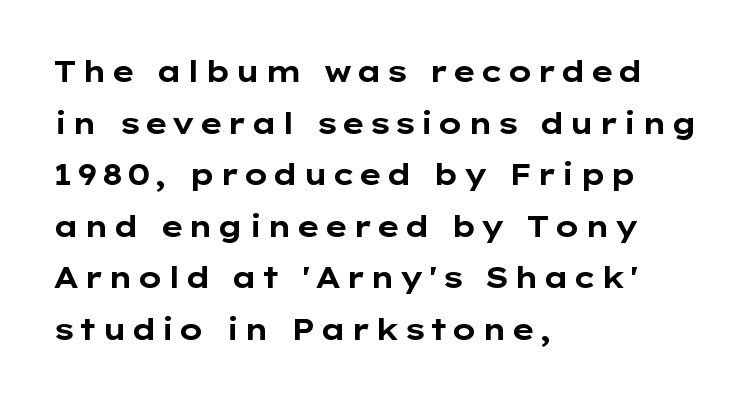
{"serif": "no", "italic": "no", "bold": "yes", "weight": "bold", "width": "wide", "stroke_contrast": "low", "x_height": "medium", "monospaced": "no", "underline": "no", "align": "left", "line_spacing_ratio": 1.78, "glyph_px": 29}
